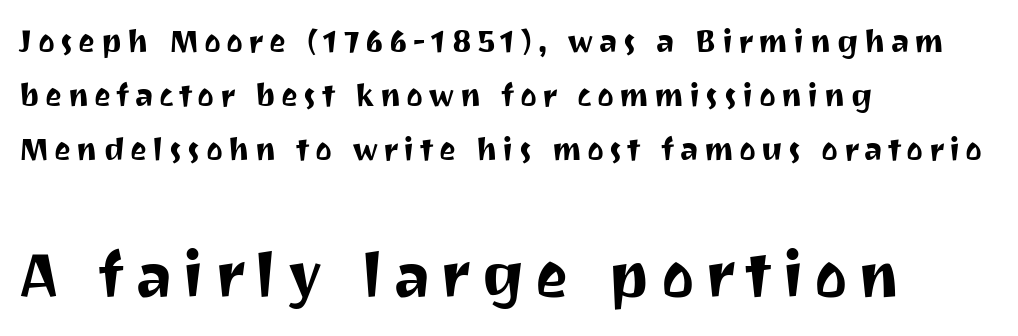
The image shows 63 px sans-serif type, upright; set left-aligned, normal line spacing (1.69x), not underlined; the second (bottom) block is 1.97x larger; medium stroke contrast and a medium x-height.
